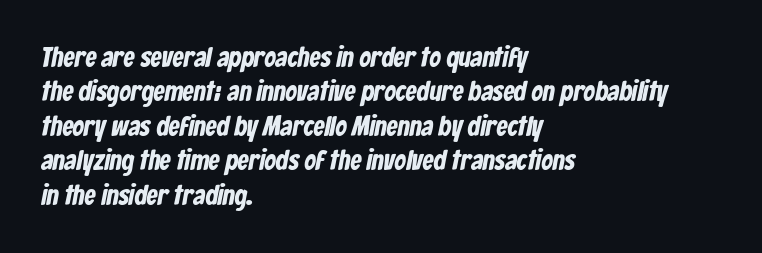
{"serif": "no", "width": "condensed", "stroke_contrast": "low", "x_height": "medium", "monospaced": "no", "underline": "no", "align": "left", "line_spacing_ratio": 1.23, "letter_spacing": "normal", "letter_spacing_em": 0.0, "glyph_px": 28}
